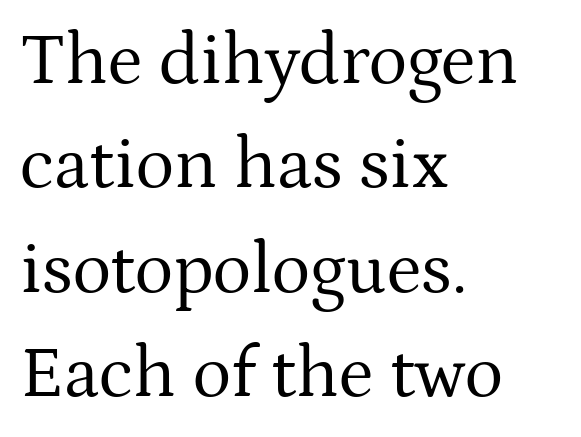
Layout note: lines flush left. The letters stand upright; this is a roman face. Proportional: the letters do not fall into vertical columns. Students, observe: this is what conventionally led text looks like. Typographically, this falls in the serif category. Letters have the restrained weight of plain body copy at most.
